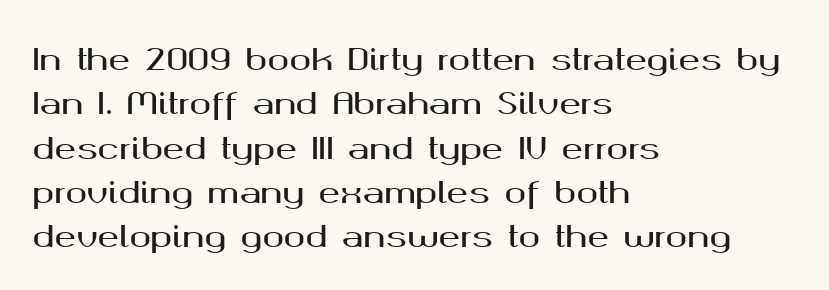
The letters advance in unequal steps, a hallmark of proportional type. This rendering employs a face without finishing strokes, i.e., a sans-serif. This is roman type, the default non-slanted kind. Does the leading feel generous? No, just average. Letter spacing: default.
